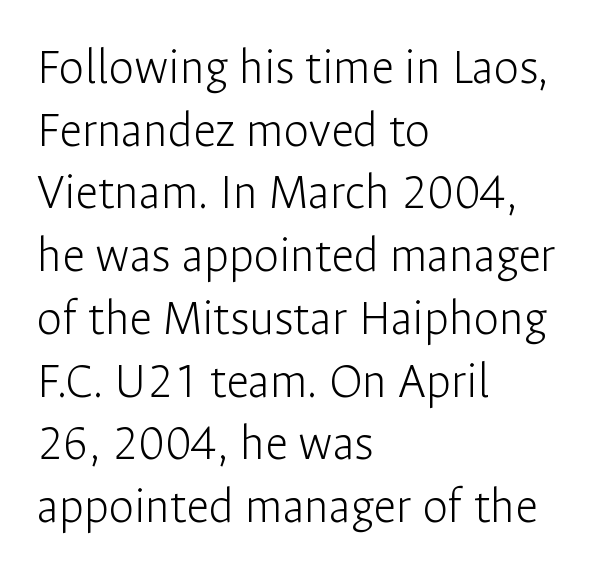
The image shows 51 px light sans-serif type, upright; set left-aligned, line spacing 1.23x, normal letter spacing, not underlined; low stroke contrast and a medium x-height.
